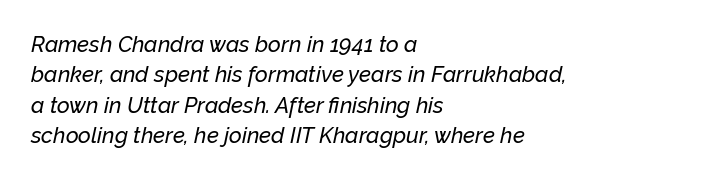
The image shows 22 px text type, italic (leaning right); set left-aligned, normal line spacing (1.38x), normal letter spacing, not underlined.
